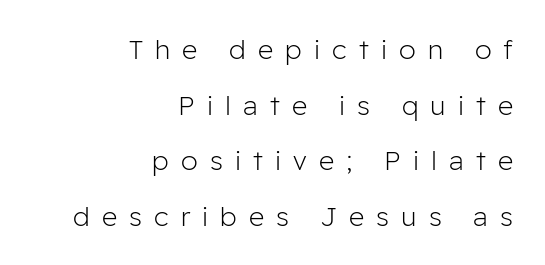
The font is comparable to plain body text, perhaps lighter. Compared with typical paragraphs, the rows here are farther apart. The area under the type is left untouched. The line texture is sparse and dotted thanks to wide tracking. The lines are quadded right. The letters stand upright; this is a roman face.
